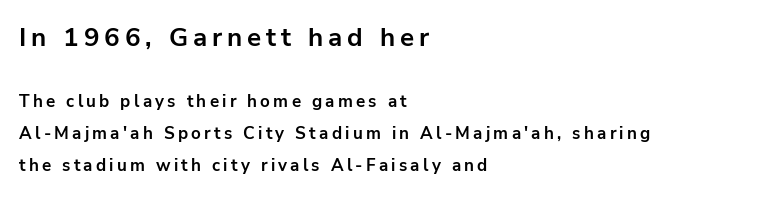
Visually, the top section dominates because its glyphs are scaled up. The lettering stays uniformly vertical, giving the passage a roman look. Notice how the passage keeps a crisp vertical edge on the left only. Stroke thickness is high; the sample reads as a true bold.
